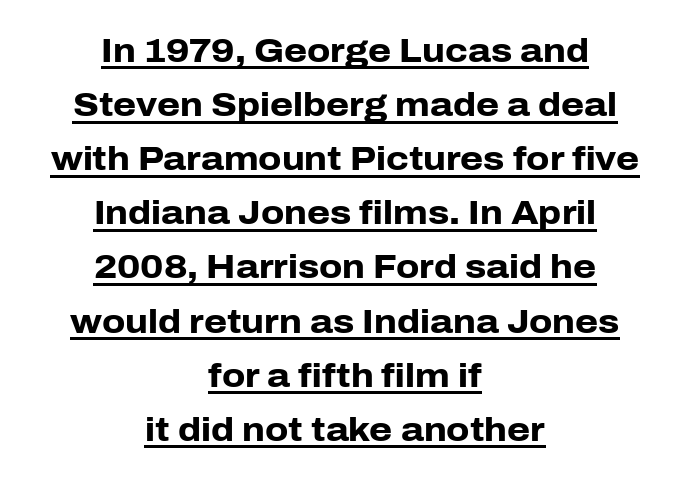
Does extra space separate the letters? No, they use regular spacing. This sample has the flowing, uneven cadence of proportional lettering. Does the leading feel generous? No, just average. Caption: lettering with a line underneath.
